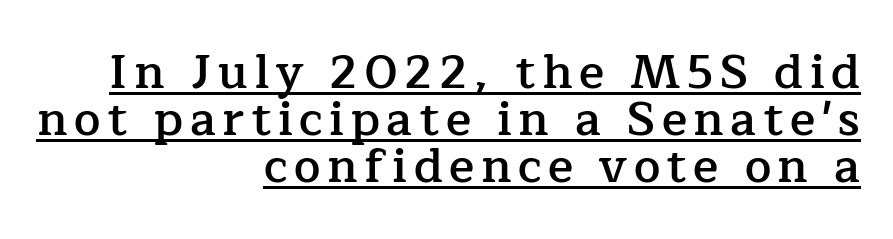
This sample uses an upright cut, with every glyph sitting square on the baseline. Each letter keeps its own natural width here, so spacing adapts to shape. The passage shown stacks its lines with hardly any gap. The strokes are fattened partway — semibold, not bold.
